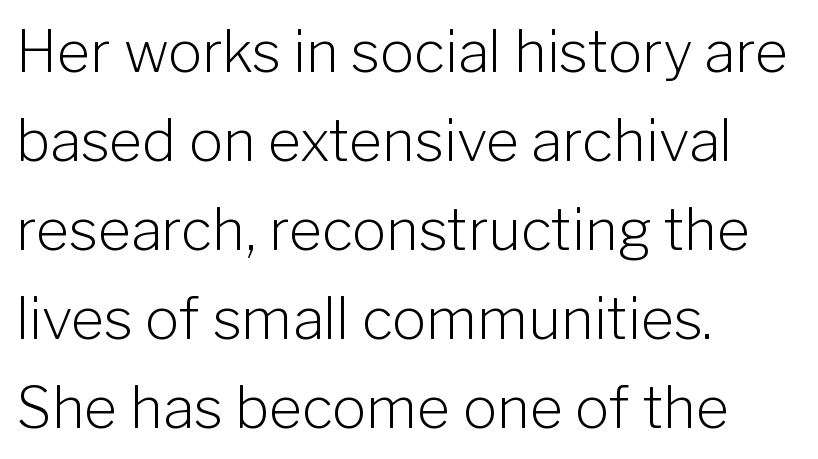
Q: Is the text bold? A: No.
Q: Is the text italic (slanted)? A: No, it is upright.
Q: Is the typeface a serif or a sans-serif typeface? A: Sans-serif.
Q: Is the text underlined? A: No.
Q: How is the paragraph aligned? A: Left-aligned.
Q: Is the spacing between letters normal or unusually wide? A: Normal.
Q: Is the spacing between lines tight, normal or loose? A: Normal.
Q: Width (condensed, normal, or wide)? A: Normal.
Q: Stroke contrast? A: Low.
Q: x-height? A: Medium.
Q: Monospaced? A: No.
